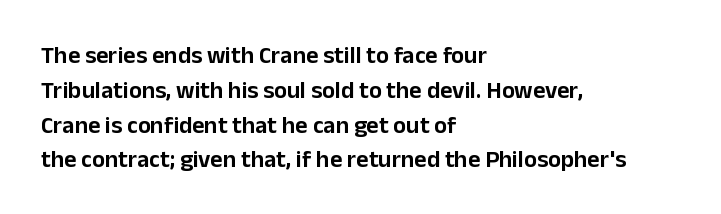
The image shows 24 px text type, upright; set left-aligned, normal line spacing (1.45x), normal letter spacing, not underlined.
